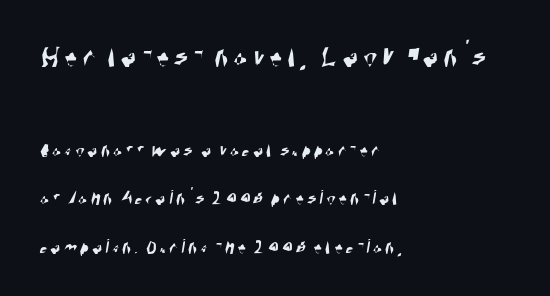
{"serif": "no", "width": "condensed", "stroke_contrast": "high", "x_height": "large", "monospaced": "no", "underline": "no", "align": "left", "line_spacing": "loose", "line_spacing_ratio": 2.3, "larger_block": "first", "size_ratio": 1.52, "glyph_px": 32}
